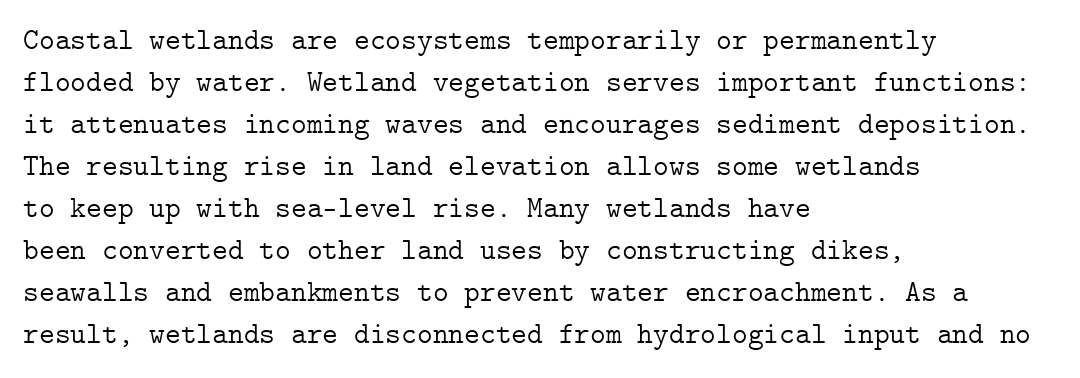
Q: Is the text bold? A: No.
Q: Is the text italic (slanted)? A: No, it is upright.
Q: Is the typeface a serif or a sans-serif typeface? A: Serif.
Q: Is the text underlined? A: No.
Q: How is the paragraph aligned? A: Left-aligned.
Q: Is the spacing between letters normal or unusually wide? A: Normal.
Q: Is the spacing between lines tight, normal or loose? A: Normal.
Q: Width (condensed, normal, or wide)? A: Normal.
Q: Stroke contrast? A: Low.
Q: x-height? A: Medium.
